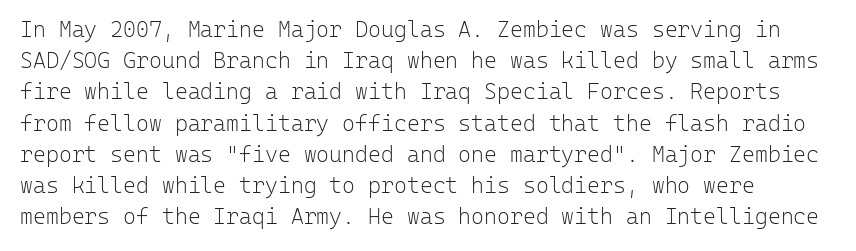
{"italic": "no", "bold": "no", "underline": "no", "line_spacing": "normal", "line_spacing_ratio": 1.42, "letter_spacing": "normal", "letter_spacing_em": 0.0, "glyph_px": 22}
